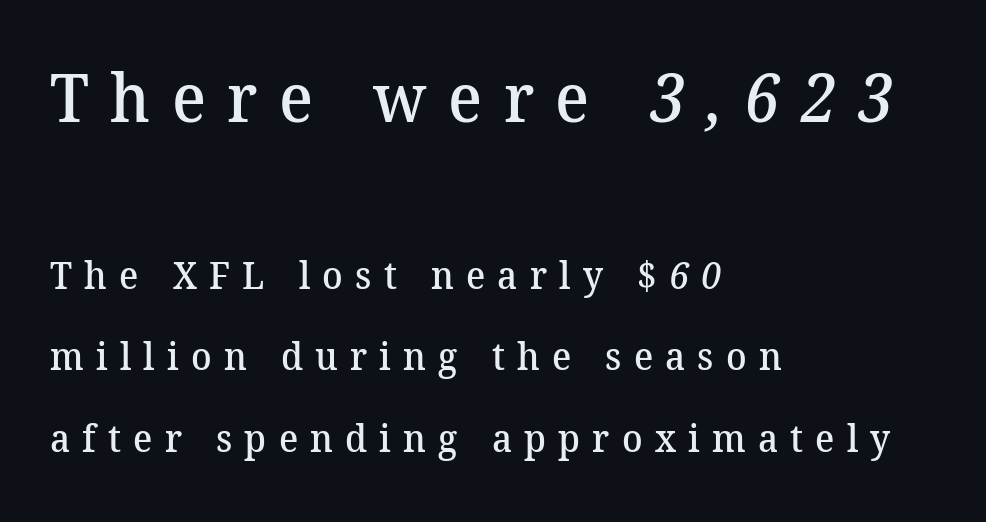
The compositor pushed each line to the left boundary. The passage shown is typed in a proportional face where columns would drift. This is moderately heavy type, rendered in semibold. The letterforms stand isolated, each surrounded by extra space. A serif font was chosen for this passage.
